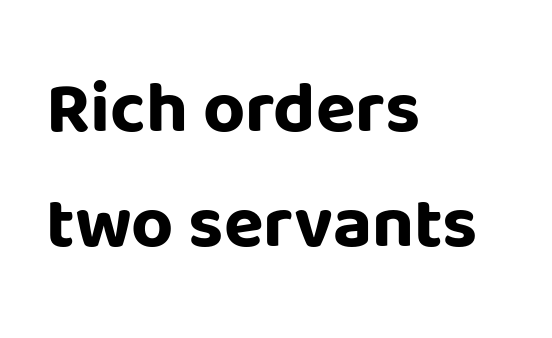
{"serif": "no", "italic": "no", "bold": "yes", "weight": "bold", "width": "normal", "stroke_contrast": "low", "x_height": "large", "monospaced": "no", "underline": "no", "align": "left", "line_spacing": "normal", "line_spacing_ratio": 1.58, "letter_spacing": "normal", "letter_spacing_em": 0.0, "glyph_px": 73}
